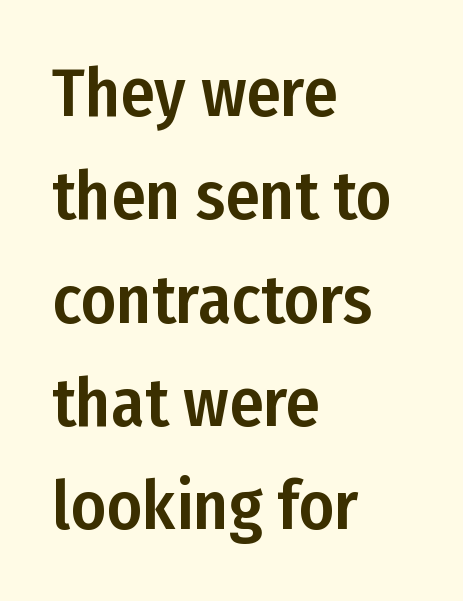
You can tell from the bare stems that sans-serif type was used. In CSS terms this would be text-align: left. Normally led — the rows are evenly, conventionally spaced. The letters advance in unequal steps, a hallmark of proportional type.
